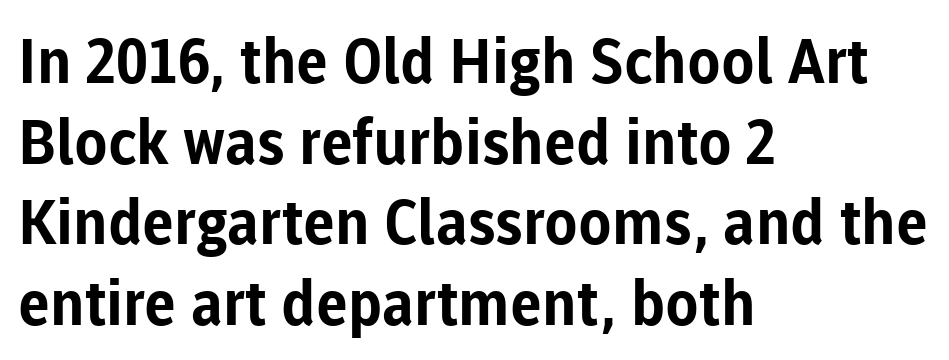
{"serif": "no", "italic": "no", "bold": "yes", "weight": "bold", "width": "normal", "stroke_contrast": "low", "x_height": "medium", "monospaced": "no", "underline": "no", "align": "left", "line_spacing": "normal", "line_spacing_ratio": 1.3, "letter_spacing": "normal", "letter_spacing_em": 0.0, "glyph_px": 62}
